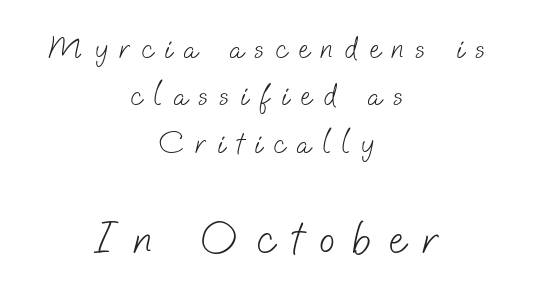
The image shows 47 px light sans-serif type; set centered, normal line spacing (1.53x), unusually wide letter spacing (+0.37 em), not underlined; the second (bottom) block is 1.52x larger; low stroke contrast and a small x-height.
